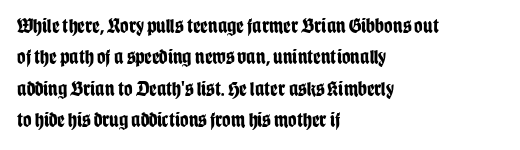
Q: Is the text bold? A: Yes.
Q: Is the text italic (slanted)? A: No, it is upright.
Q: Is the text underlined? A: No.
Q: How is the paragraph aligned? A: Left-aligned.
Q: Is the spacing between letters normal or unusually wide? A: Normal.
Q: Is the spacing between lines tight, normal or loose? A: Normal.
